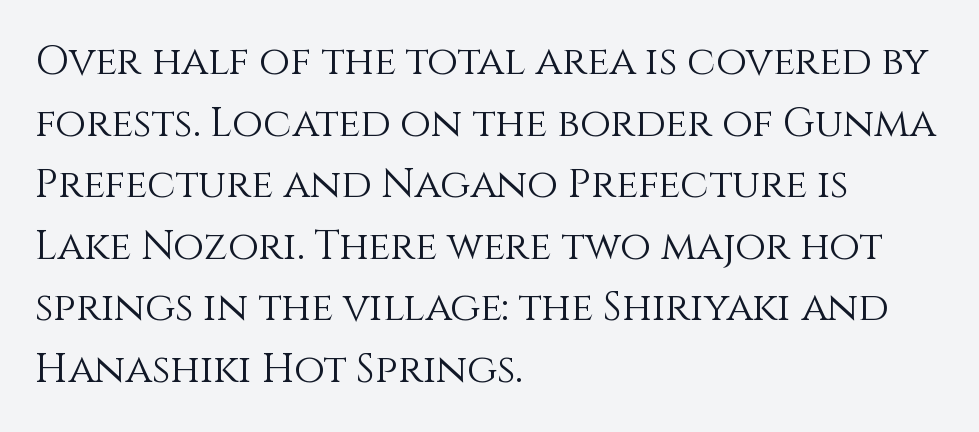
{"italic": "no", "bold": "no", "weight": "light", "width": "normal", "x_height": "large", "monospaced": "no", "underline": "no", "align": "left", "line_spacing": "normal", "line_spacing_ratio": 1.54, "letter_spacing": "normal", "letter_spacing_em": 0.0, "glyph_px": 40}
